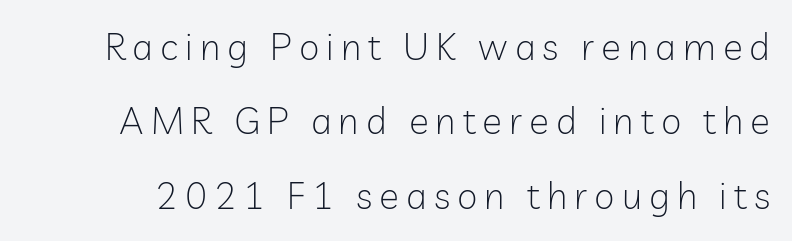
{"serif": "no", "italic": "no", "bold": "no", "weight": "light", "width": "normal", "stroke_contrast": "low", "x_height": "medium", "monospaced": "no", "underline": "no", "line_spacing": "loose", "line_spacing_ratio": 2.01, "glyph_px": 37}
